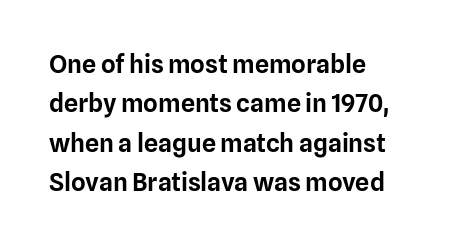
The image shows 25 px text type, upright; set normal line spacing (1.58x), normal letter spacing, not underlined.
